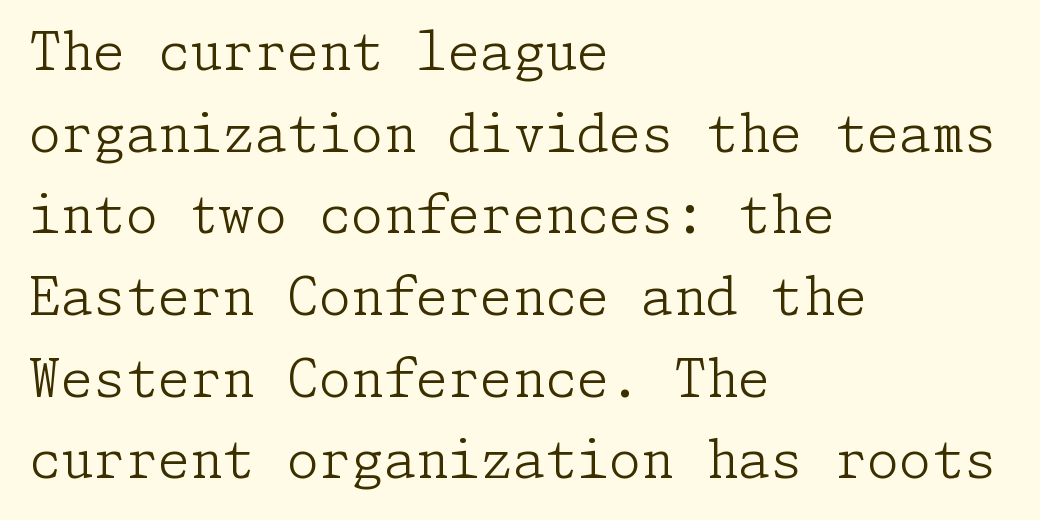
The image shows 52 px light serif type, upright; set left-aligned, normal line spacing (1.57x), normal letter spacing, not underlined; low stroke contrast and a medium x-height.
